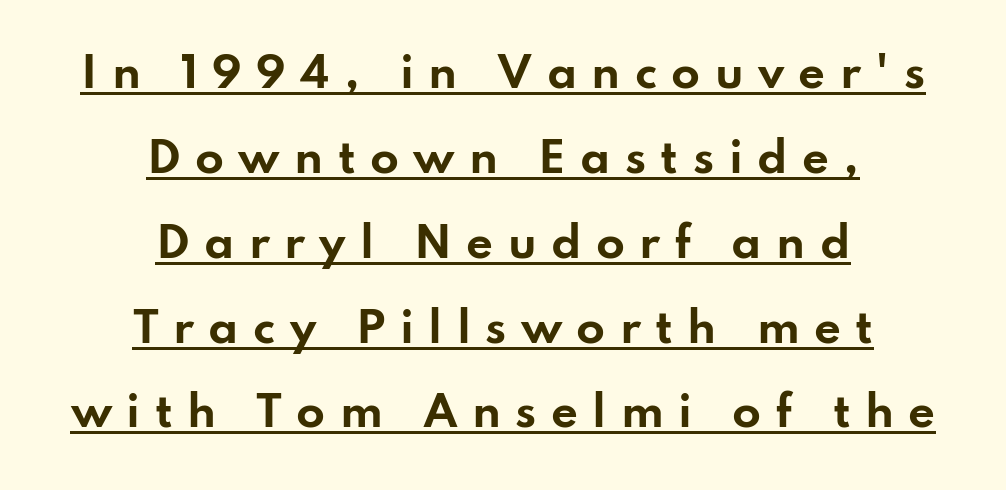
The lettering stays uniformly vertical, giving the passage a roman look. A typesetter would label this face a sans. A continuous stroke trails under the words, as in a hyperlink. The compositor balanced each line on the midline. Look at the stroke-to-counter ratio: heavy, a bold. Here the designer chose a conventional face with non-uniform glyph widths.
